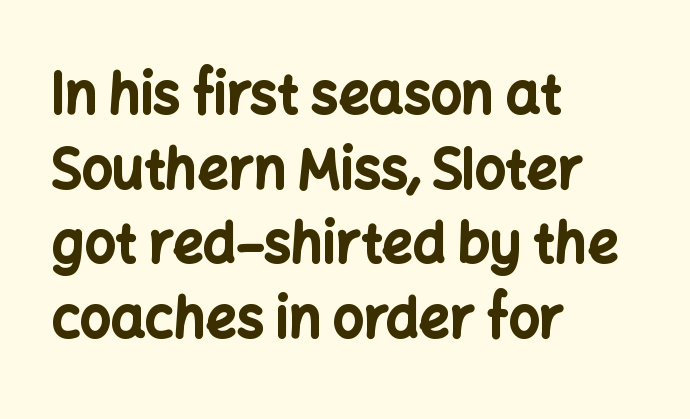
The image shows 54 px bold sans-serif type, upright; set left-aligned, normal line spacing (1.38x), normal letter spacing, not underlined; low stroke contrast and a medium x-height.
